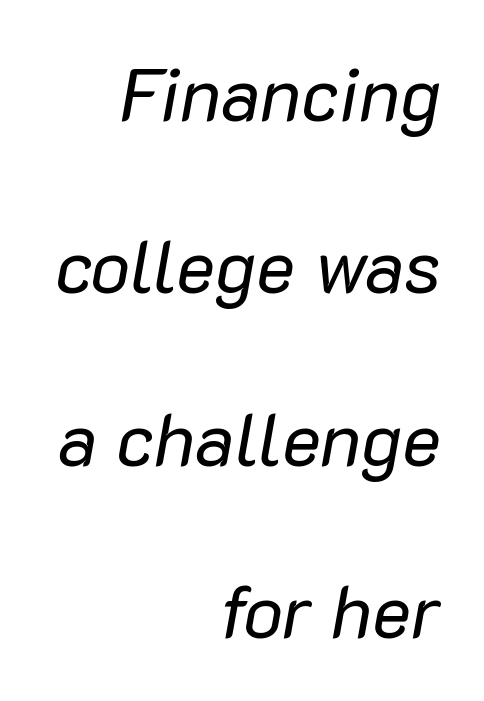
The image shows 74 px regular-weight type, italic (leaning right); set right-aligned, loose line spacing (2.33x), normal letter spacing, not underlined; low stroke contrast and a medium x-height.
